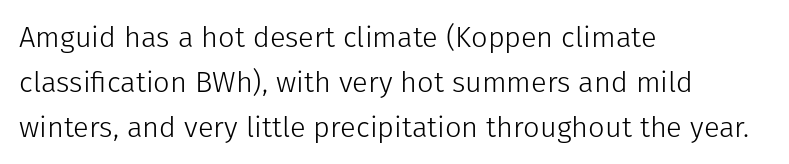
{"serif": "no", "italic": "no", "bold": "no", "weight": "light", "width": "normal", "stroke_contrast": "low", "x_height": "medium", "monospaced": "no", "underline": "no", "align": "left", "line_spacing": "normal", "line_spacing_ratio": 1.55, "letter_spacing": "normal", "letter_spacing_em": 0.0, "glyph_px": 29}
